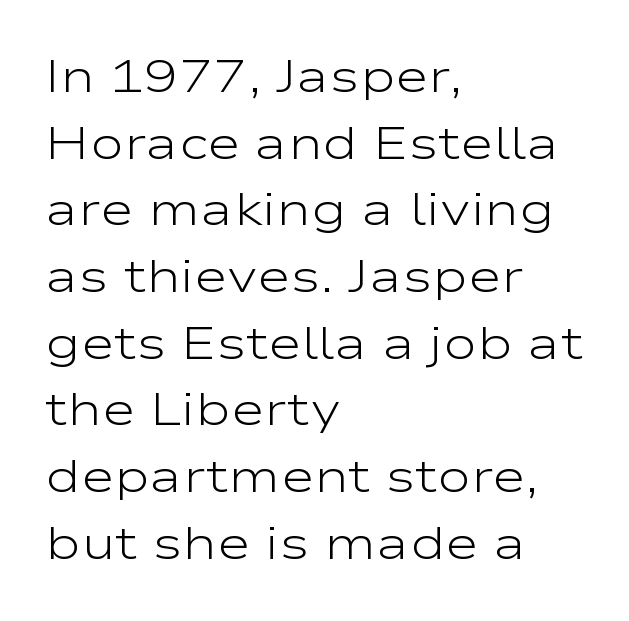
Q: Is the text bold? A: No.
Q: Is the text italic (slanted)? A: No, it is upright.
Q: Is the typeface a serif or a sans-serif typeface? A: Sans-serif.
Q: Is the text underlined? A: No.
Q: How is the paragraph aligned? A: Left-aligned.
Q: Is the spacing between letters normal or unusually wide? A: Normal.
Q: Is the spacing between lines tight, normal or loose? A: Normal.
Q: Width (condensed, normal, or wide)? A: Wide.
Q: Stroke contrast? A: Low.
Q: x-height? A: Medium.
Q: Monospaced? A: No.
